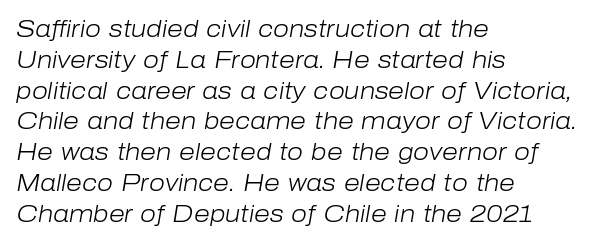
The image shows 23 px text type, italic (leaning right); set left-aligned, normal line spacing (1.34x), normal letter spacing, not underlined.
